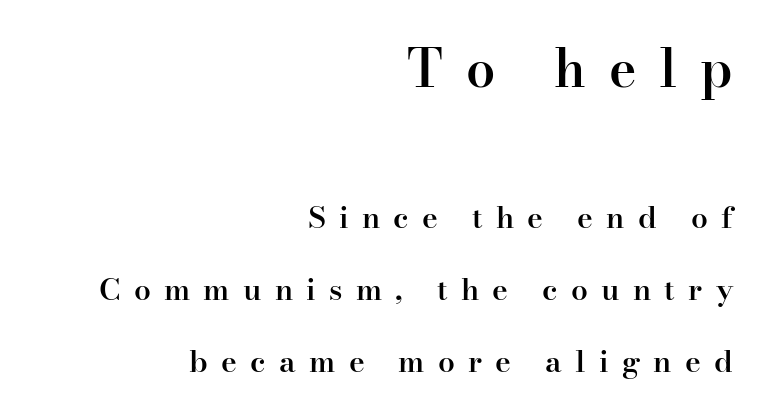
{"serif": "yes", "italic": "no", "bold": "semi", "weight": "semibold", "width": "normal", "stroke_contrast": "high", "x_height": "small", "monospaced": "no", "underline": "no", "align": "right", "line_spacing": "loose", "line_spacing_ratio": 2.4, "letter_spacing": "wide", "letter_spacing_em": 0.44, "larger_block": "first", "size_ratio": 1.73, "glyph_px": 52}
